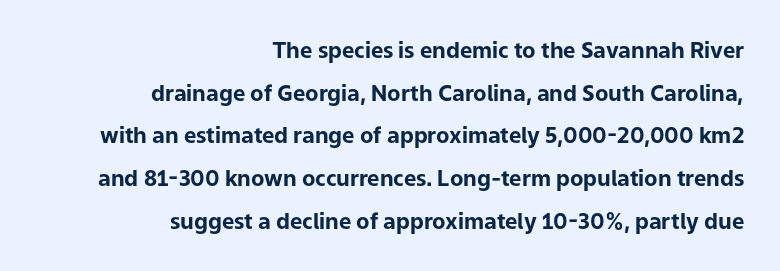
The image shows 22 px bold type, upright; set right-aligned, loose line spacing (1.94x), normal letter spacing, not underlined.
